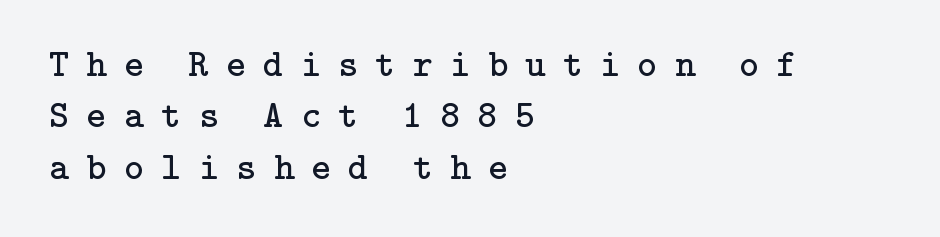
{"serif": "yes", "italic": "no", "bold": "no", "weight": "regular", "width": "normal", "stroke_contrast": "low", "x_height": "medium", "underline": "no", "align": "left", "line_spacing": "normal", "line_spacing_ratio": 1.35, "letter_spacing": "wide", "letter_spacing_em": 0.46, "glyph_px": 38}
